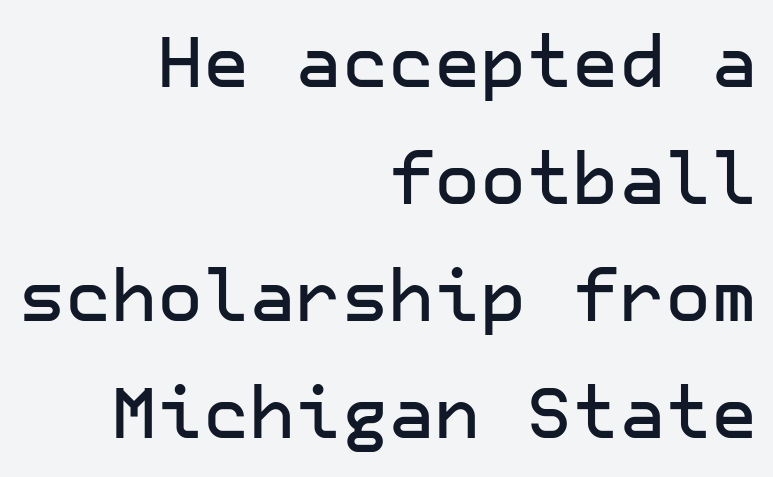
{"serif": "no", "italic": "no", "width": "normal", "stroke_contrast": "low", "x_height": "medium", "underline": "no", "align": "right", "line_spacing": "normal", "line_spacing_ratio": 1.65, "letter_spacing": "normal", "letter_spacing_em": 0.0, "glyph_px": 71}
